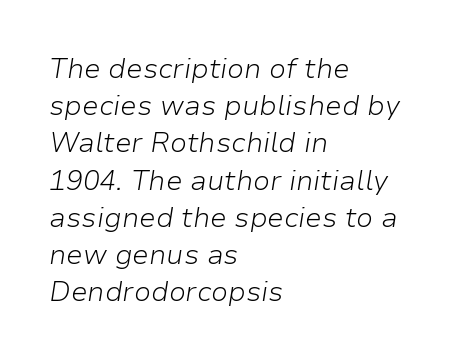
Q: Is the text bold? A: No.
Q: Is the text italic (slanted)? A: Yes, it leans right by about 9 degrees.
Q: Is the text underlined? A: No.
Q: How is the paragraph aligned? A: Left-aligned.
Q: Is the spacing between letters normal or unusually wide? A: Normal.
Q: Is the spacing between lines tight, normal or loose? A: Normal.
Q: Width (condensed, normal, or wide)? A: Normal.
Q: Stroke contrast? A: Low.
Q: x-height? A: Medium.
Q: Monospaced? A: No.
